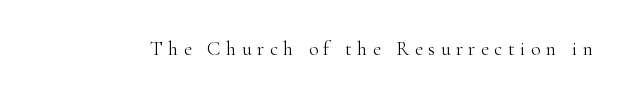
The words here are not underlined. This sample uses expanded letter spacing, leaving extra air between glyphs. The lettering stays uniformly vertical, giving the passage a roman look. The characters are drawn with everyday or finer stroke widths.
